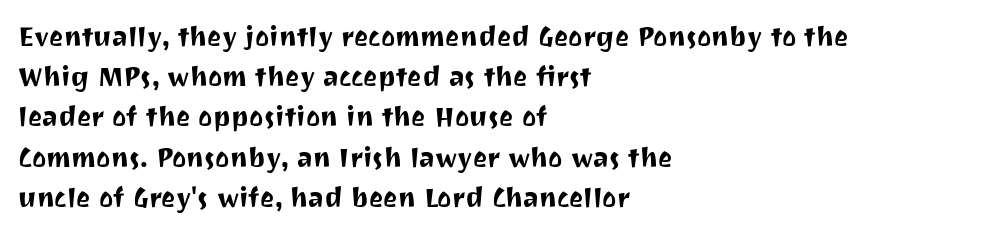
Summary of vertical rhythm: regular, with standard interline spacing. No italicization has been applied; the sample stays upright. One-word summary of the alignment: left. The line texture is even and compact thanks to regular tracking. The space directly below the letters is spotless.
